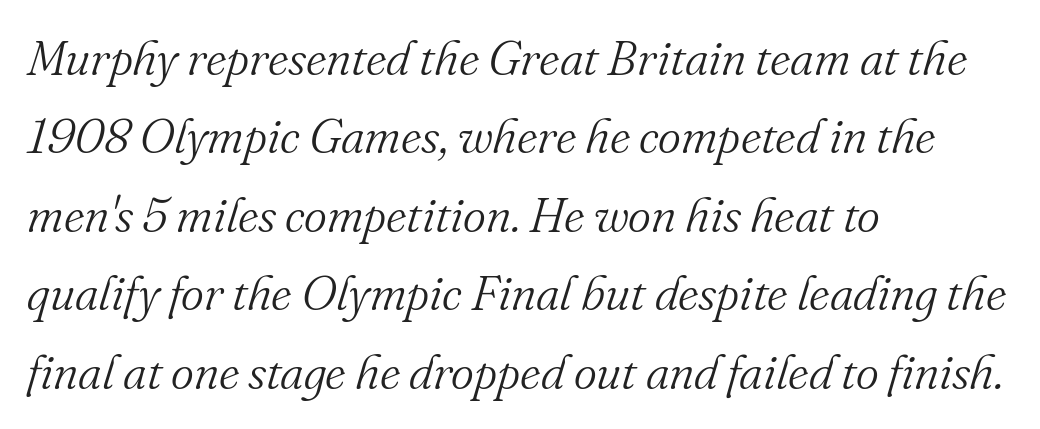
Summary of weight: not heavy and not bold. This rendering employs a face with finishing strokes, i.e., a serif. Each new line begins a customary step beneath the previous one. Is this a fixed-width face? No — the glyphs have proportional, varying widths. The tracking reads as untouched default to a designer's eye. Line beginnings align vertically; line endings do not.
